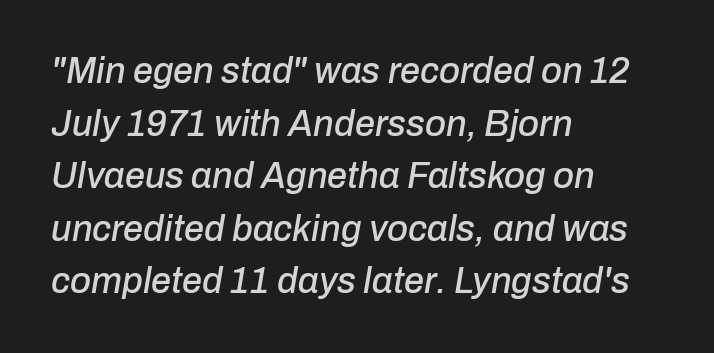
The passage shown stacks its lines at a standard gap. Posture: slanted. Proportional: the letters do not fall into vertical columns. Does the copy run flush right? No — it runs flush left. Compared with typical body copy, the letter spacing here is the same. Clear beneath every line of the passage.
